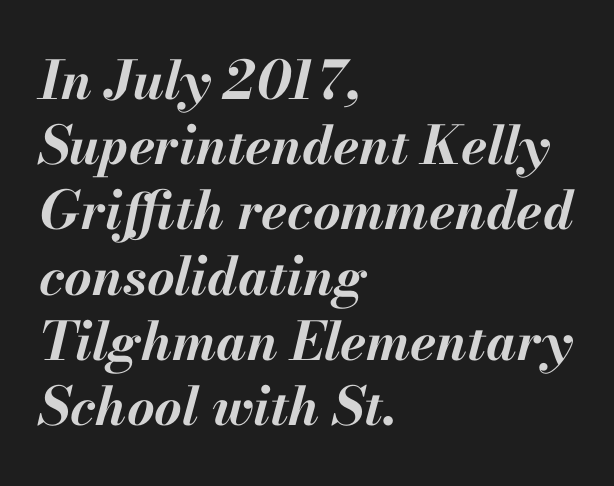
Q: Is the text bold? A: Yes.
Q: Is the text italic (slanted)? A: Yes, it leans right by about 13 degrees.
Q: Is the text underlined? A: No.
Q: How is the paragraph aligned? A: Left-aligned.
Q: Is the spacing between letters normal or unusually wide? A: Normal.
Q: Width (condensed, normal, or wide)? A: Normal.
Q: Stroke contrast? A: Medium.
Q: x-height? A: Small.
Q: Monospaced? A: No.
